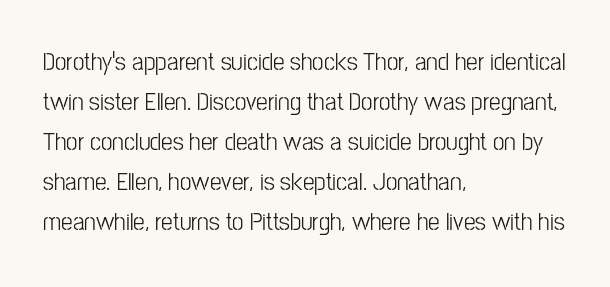
Descender tails drop into unmarked territory. Each word holds together tightly as a unit, with standard inter-letter gaps. Style check: upright. A student would call this left alignment; a typographer would say flush left, rag right. If you measured baseline to baseline, you'd find a middling distance.
